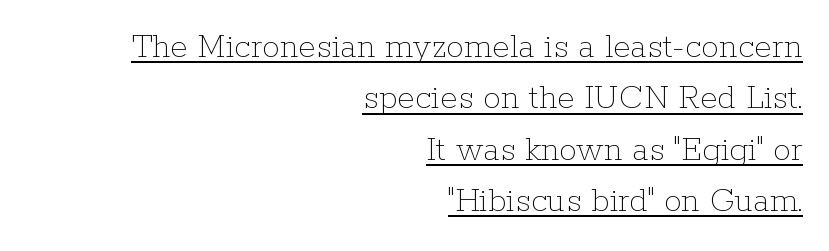
{"italic": "no", "bold": "no", "weight": "thin", "width": "normal", "stroke_contrast": "low", "x_height": "medium", "monospaced": "no", "underline": "yes", "align": "right", "line_spacing": "normal", "line_spacing_ratio": 1.43, "letter_spacing": "normal", "letter_spacing_em": 0.0, "glyph_px": 36}
